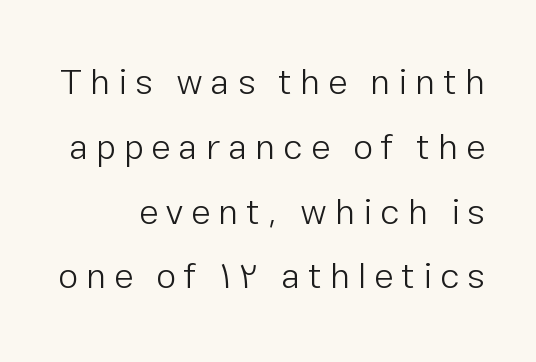
The image shows 36 px light sans-serif type, upright; set line spacing 1.8x, unusually wide letter spacing (+0.22 em), not underlined; low stroke contrast and a medium x-height.
